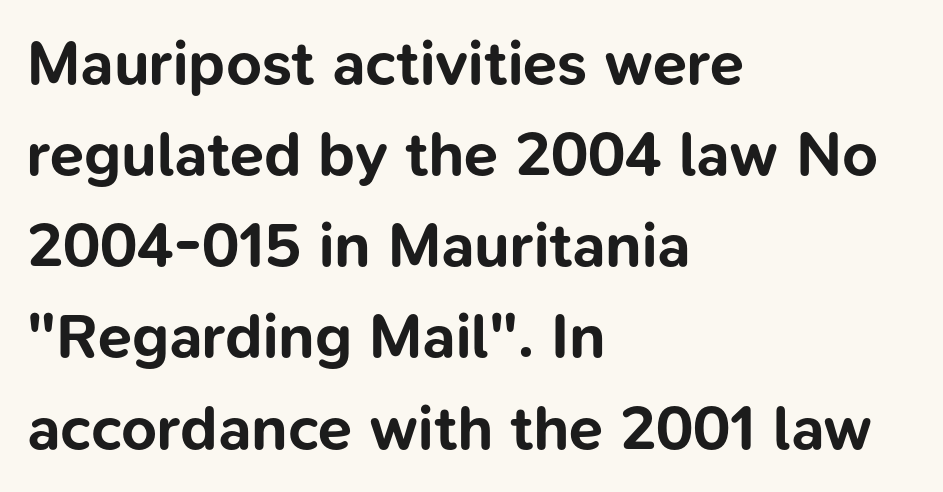
Do the letters lean? They stand straight. You'd pick this weight for a headline — it's a proper bold. Words float on clear page, feet unadorned. Each letter keeps its own natural width here, so spacing adapts to shape.
